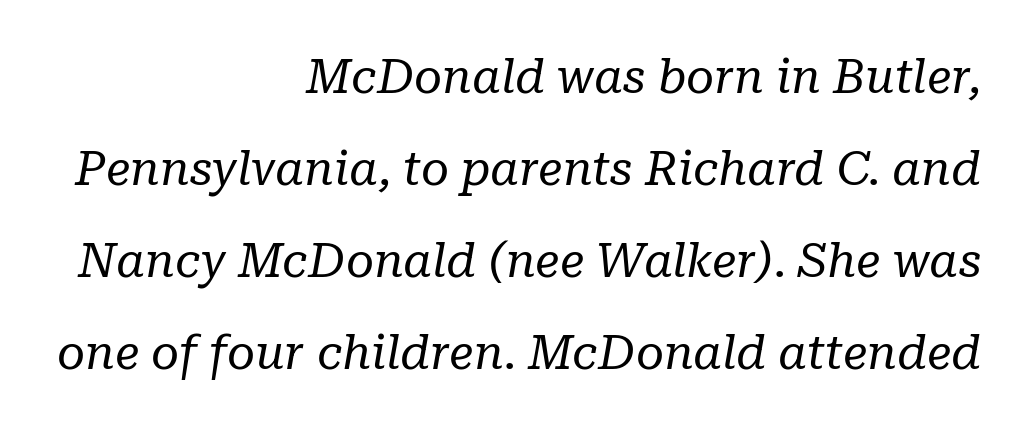
In terms of letterspacing, this is plain default setting. Summary of weight: not heavy and not bold. The words here are not underlined. The face used here is proportionally spaced, like ordinary book or web type.
